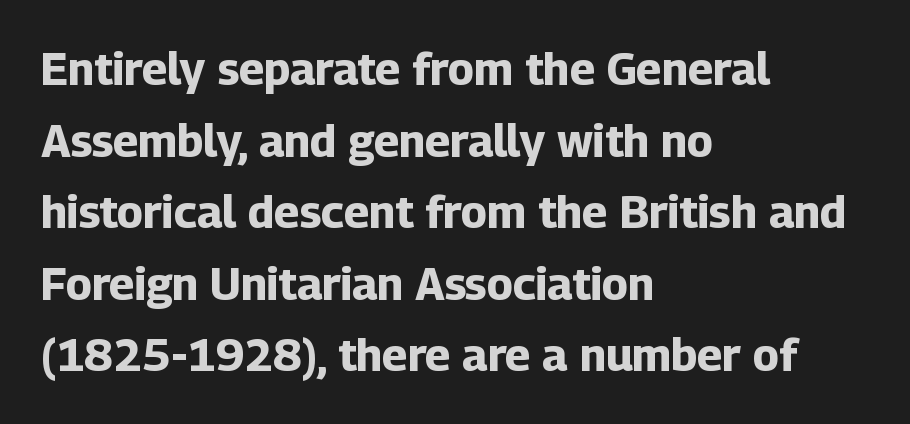
Horizontally, the lines are justified to the leading edge only. Strong, thick strokes mark this as bold type. Nobody drew a line under any word here. No extra tracking has been applied to these lines. Serifs: no, the terminals of the letterforms are clean.
